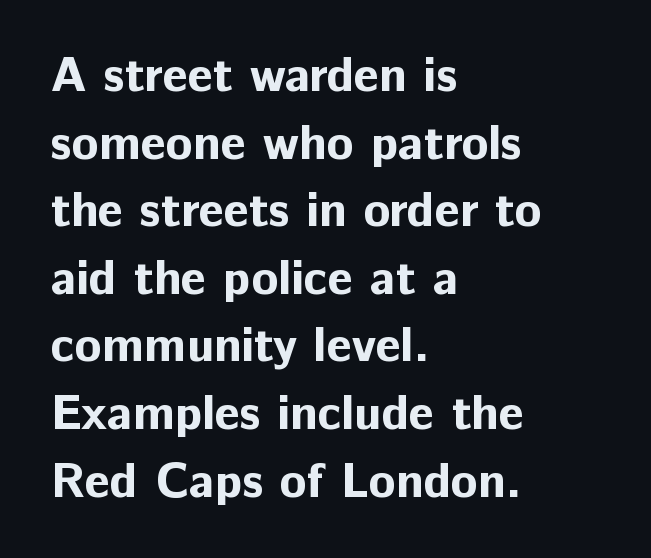
Only glyphs here, with clear space below each row. A typesetter would label this face a sans. This sample uses an upright cut, with every glyph sitting square on the baseline. Inter-character spacing is left at the font's built-in metrics.
